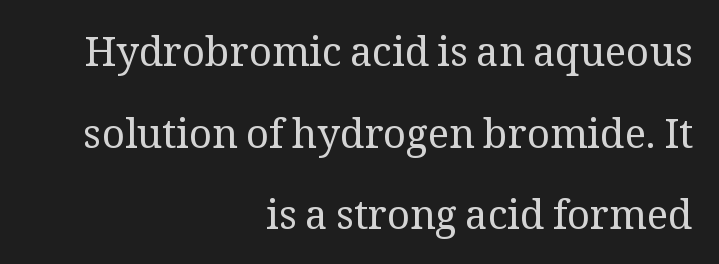
Each letter keeps its own natural width here, so spacing adapts to shape. Think standard paragraph weight, or any step lighter than that. A roman cut, with each character standing at attention. The paragraph shown leans on its right margin.
